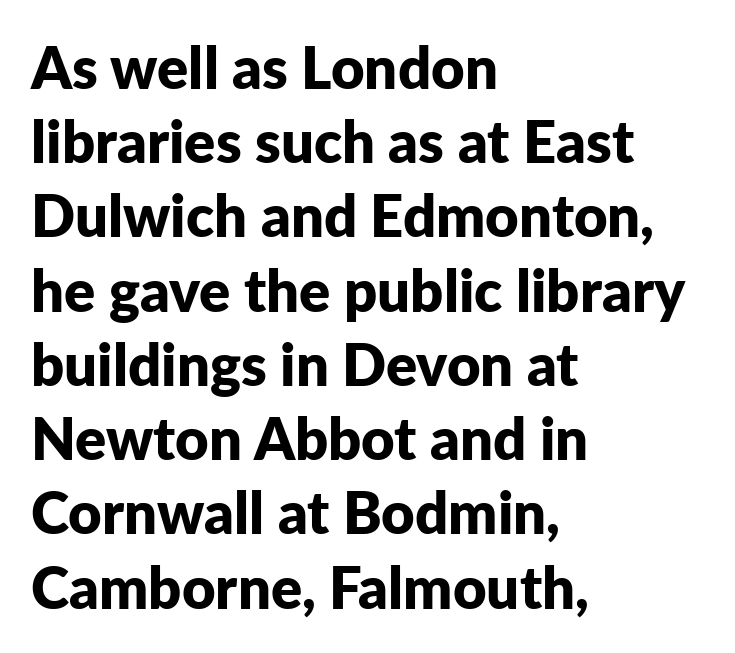
Q: Is the text bold? A: Yes.
Q: Is the text italic (slanted)? A: No, it is upright.
Q: Is the typeface a serif or a sans-serif typeface? A: Sans-serif.
Q: Is the text underlined? A: No.
Q: How is the paragraph aligned? A: Left-aligned.
Q: Is the spacing between letters normal or unusually wide? A: Normal.
Q: Is the spacing between lines tight, normal or loose? A: Normal.
Q: Width (condensed, normal, or wide)? A: Normal.
Q: Stroke contrast? A: Low.
Q: x-height? A: Medium.
Q: Monospaced? A: No.
